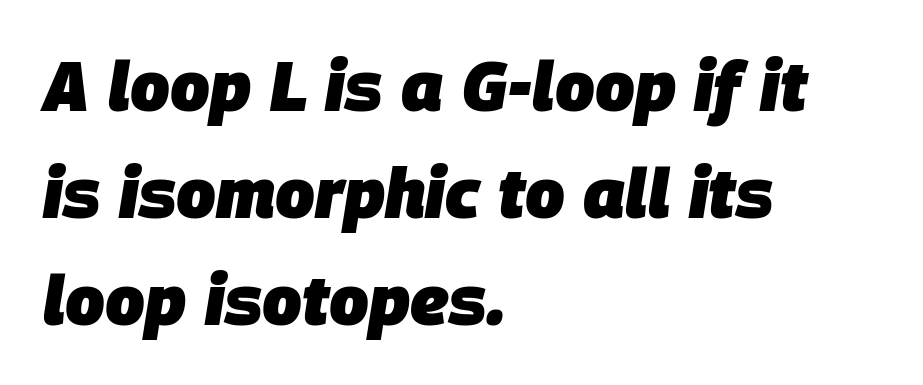
Q: Is the text bold? A: Yes.
Q: Is the text italic (slanted)? A: Yes, it leans right by about 9 degrees.
Q: Is the text underlined? A: No.
Q: How is the paragraph aligned? A: Left-aligned.
Q: Is the spacing between letters normal or unusually wide? A: Normal.
Q: Is the spacing between lines tight, normal or loose? A: Normal.
Q: Width (condensed, normal, or wide)? A: Normal.
Q: Stroke contrast? A: Low.
Q: x-height? A: Large.
Q: Monospaced? A: No.
